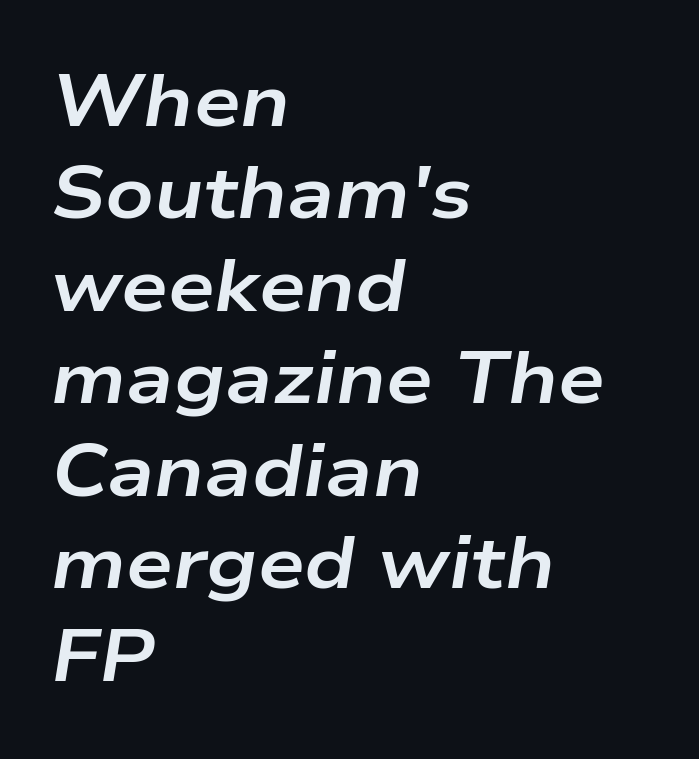
The image shows 74 px bold, wide type, italic (leaning right); set left-aligned, normal line spacing (1.25x), normal letter spacing, not underlined; low stroke contrast and a medium x-height.
